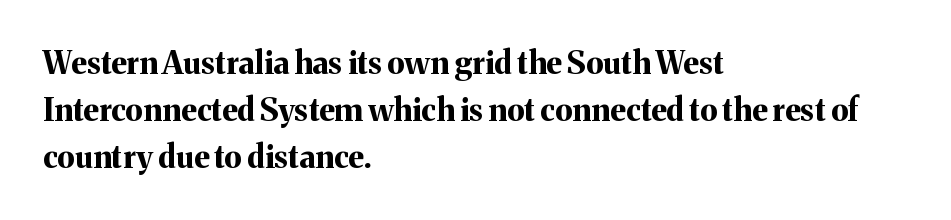
{"serif": "yes", "italic": "no", "bold": "yes", "weight": "bold", "width": "normal", "stroke_contrast": "medium", "x_height": "medium", "monospaced": "no", "underline": "no", "align": "left", "line_spacing": "normal", "line_spacing_ratio": 1.51, "letter_spacing": "normal", "letter_spacing_em": 0.0, "glyph_px": 31}
